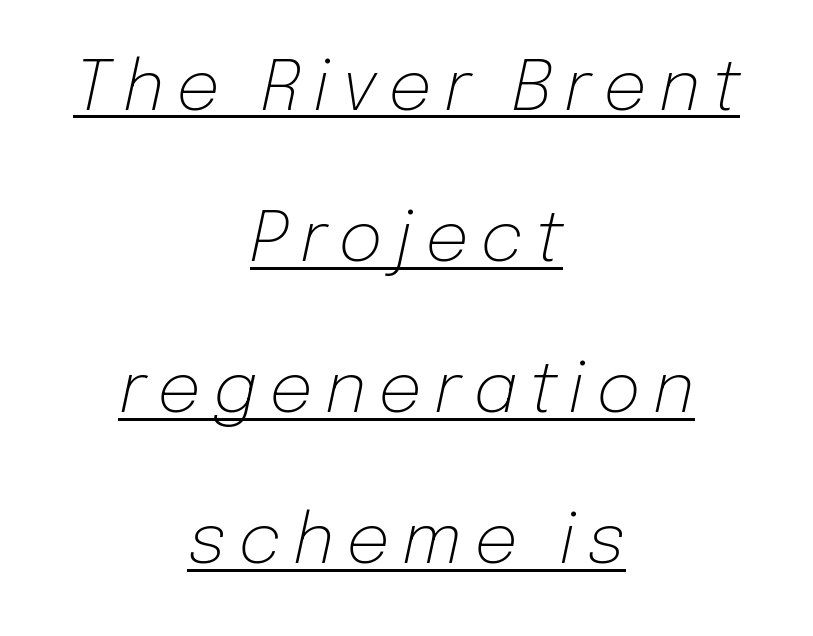
The image shows 69 px light type, italic (leaning right); set centered, loose line spacing (2.19x), underlined; low stroke contrast and a medium x-height.
